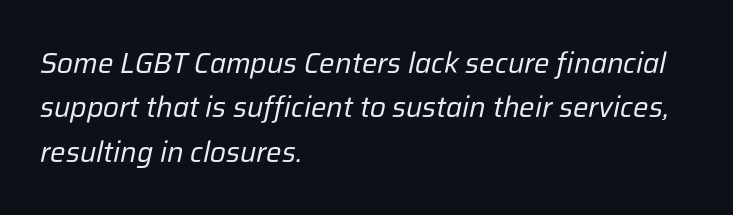
Q: Is the text bold? A: No.
Q: Is the text italic (slanted)? A: Yes, it leans right by about 12 degrees.
Q: Is the text underlined? A: No.
Q: How is the paragraph aligned? A: Left-aligned.
Q: Is the spacing between letters normal or unusually wide? A: Normal.
Q: Is the spacing between lines tight, normal or loose? A: Normal.
Q: Width (condensed, normal, or wide)? A: Normal.
Q: Stroke contrast? A: Low.
Q: x-height? A: Medium.
Q: Monospaced? A: No.
